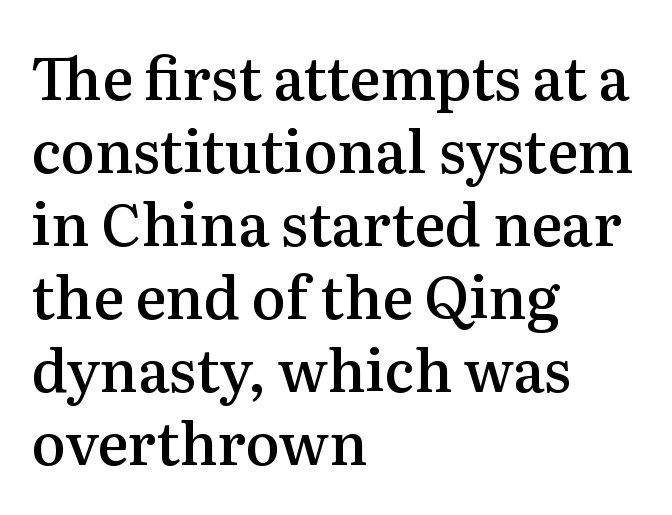
The image shows 58 px semibold serif type, upright; set left-aligned, normal line spacing (1.26x), normal letter spacing, not underlined; medium stroke contrast and a medium x-height.
